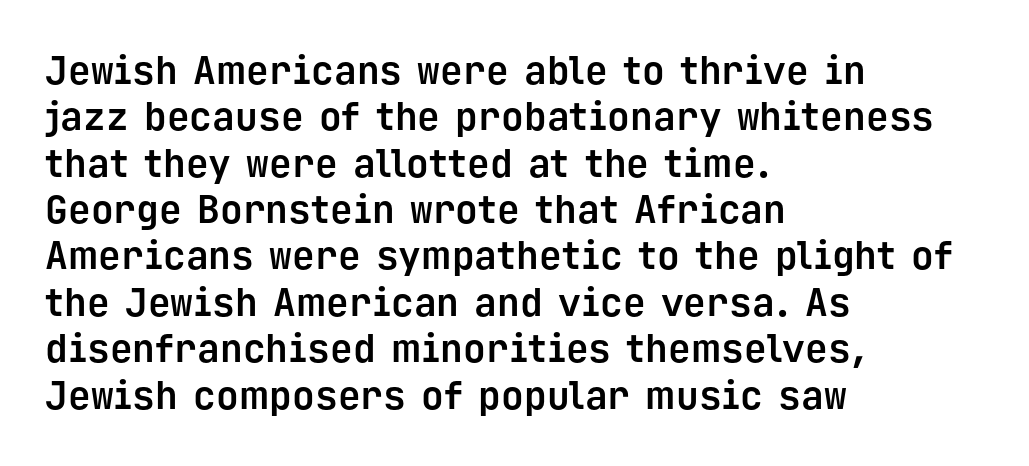
Q: Is the text bold? A: Yes.
Q: Is the text italic (slanted)? A: No, it is upright.
Q: Is the typeface a serif or a sans-serif typeface? A: Sans-serif.
Q: Is the text underlined? A: No.
Q: How is the paragraph aligned? A: Left-aligned.
Q: Is the spacing between letters normal or unusually wide? A: Normal.
Q: Width (condensed, normal, or wide)? A: Normal.
Q: Stroke contrast? A: Low.
Q: x-height? A: Medium.
Q: Monospaced? A: Yes.
